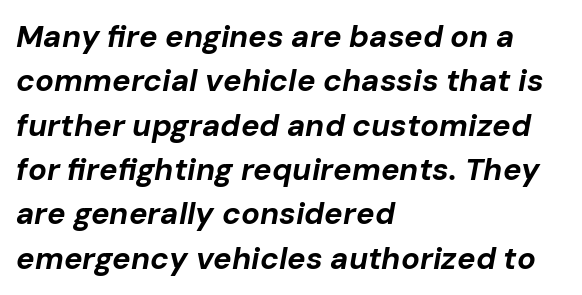
The image shows 31 px bold type, italic (leaning right); set left-aligned, normal line spacing (1.43x), normal letter spacing, not underlined; low stroke contrast and a medium x-height.
